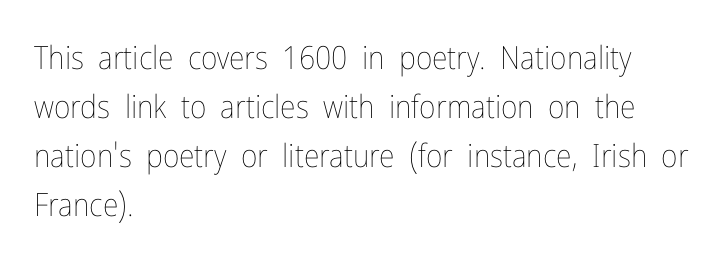
Q: Is the text bold? A: No.
Q: Is the text italic (slanted)? A: No, it is upright.
Q: Is the text underlined? A: No.
Q: How is the paragraph aligned? A: Left-aligned.
Q: Is the spacing between letters normal or unusually wide? A: Normal.
Q: Is the spacing between lines tight, normal or loose? A: Normal.
Q: Width (condensed, normal, or wide)? A: Condensed.
Q: Stroke contrast? A: Low.
Q: x-height? A: Medium.
Q: Monospaced? A: No.
